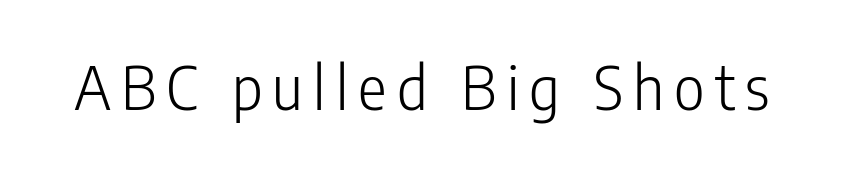
Q: Is the text bold? A: No.
Q: Is the text italic (slanted)? A: No, it is upright.
Q: Is the typeface a serif or a sans-serif typeface? A: Sans-serif.
Q: Is the text underlined? A: No.
Q: Width (condensed, normal, or wide)? A: Condensed.
Q: Stroke contrast? A: Low.
Q: x-height? A: Medium.
Q: Monospaced? A: No.
